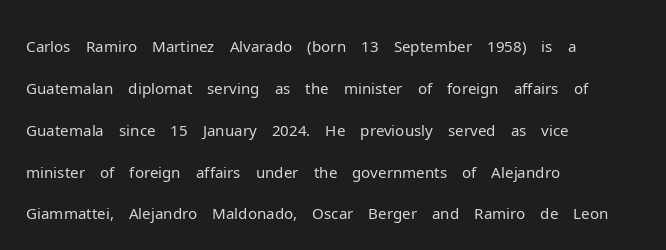
{"serif": "no", "italic": "no", "bold": "no", "weight": "light", "width": "normal", "stroke_contrast": "low", "x_height": "medium", "monospaced": "no", "underline": "no", "align": "left", "line_spacing": "normal", "line_spacing_ratio": 1.35, "letter_spacing": "normal", "letter_spacing_em": 0.0, "glyph_px": 31}
